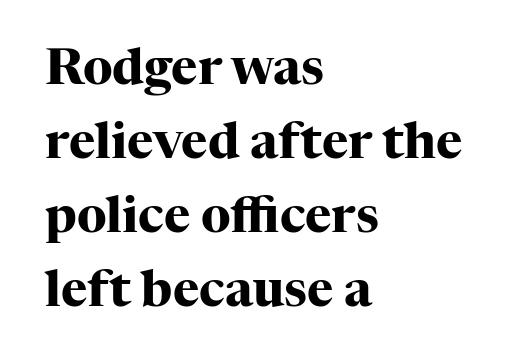
The image shows 50 px heavy serif type, upright; set left-aligned, normal line spacing (1.48x), normal letter spacing, not underlined; high stroke contrast and a medium x-height.
